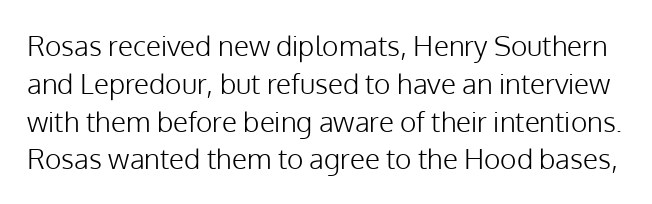
The space between consecutive lines is moderate. Note the varied advance widths — an 'i' is clearly narrower than an 'm'. Compared with typical body copy, the letter spacing here is the same. Examine the stroke ends and you'll find no serifs. Is this a heavy cut? Hardly; it is regular or lighter.
